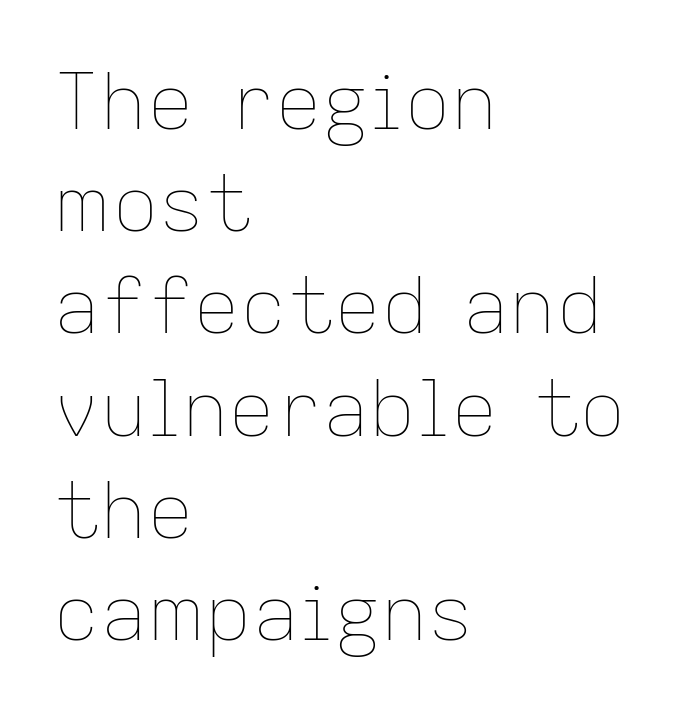
The image shows 78 px thin type, upright; set left-aligned, normal line spacing (1.31x), normal letter spacing, not underlined; low stroke contrast and a medium x-height.
